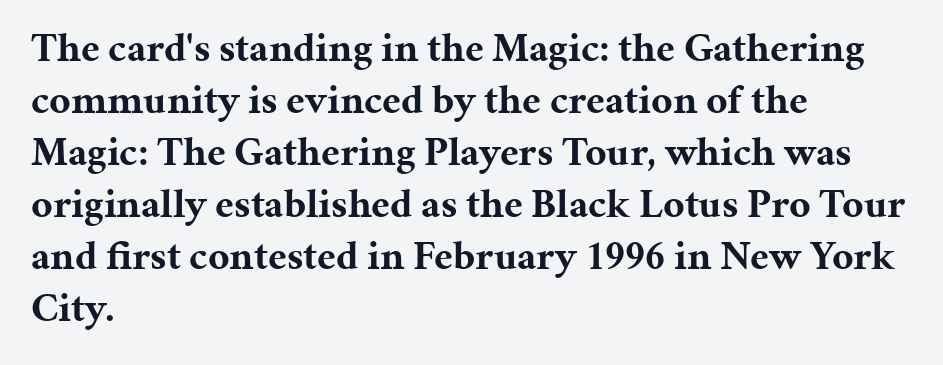
Small tapered or slab feet sit at the stroke ends, so this counts as serif. Rule under the text: the space is simply empty. The letters are bold, with thick, heavy strokes. Spacing verdict: proportional, widths tailored to each character. Visually the block forms a straight wall on the left and a jagged coastline on the right.
